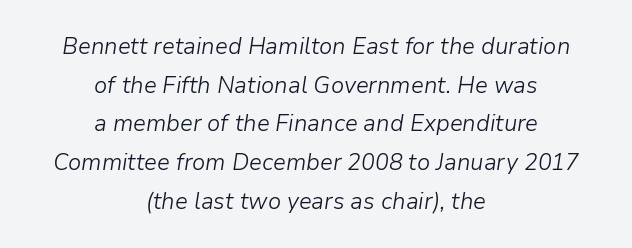
Q: Is the text bold? A: No.
Q: Is the text italic (slanted)? A: Yes, it leans right by about 9 degrees.
Q: Is the text underlined? A: No.
Q: How is the paragraph aligned? A: Centered.
Q: Is the spacing between letters normal or unusually wide? A: Normal.
Q: Is the spacing between lines tight, normal or loose? A: Normal.
